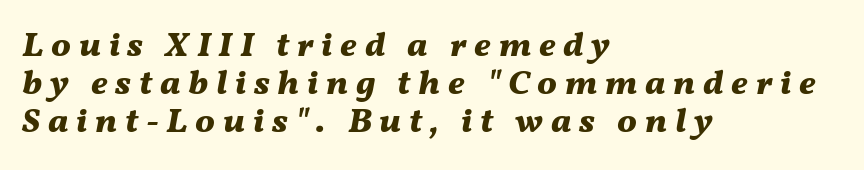
Words float on clear page, feet unadorned. Quick note: interline space is minimal. The line texture is sparse and dotted thanks to wide tracking. Style check: oblique.
